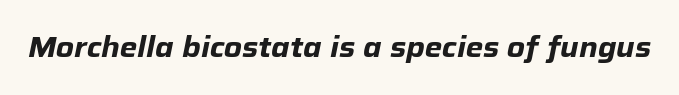
Q: Is the text bold? A: Yes.
Q: Is the text italic (slanted)? A: Yes, it leans right by about 12 degrees.
Q: Is the text underlined? A: No.
Q: Is the spacing between letters normal or unusually wide? A: Normal.
Q: Width (condensed, normal, or wide)? A: Normal.
Q: Stroke contrast? A: Low.
Q: x-height? A: Medium.
Q: Monospaced? A: No.
